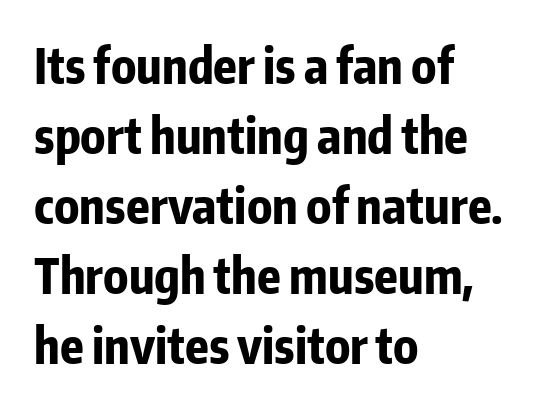
The image shows 48 px bold, condensed sans-serif type, upright; set left-aligned, normal line spacing (1.46x), normal letter spacing, not underlined; low stroke contrast and a medium x-height.
